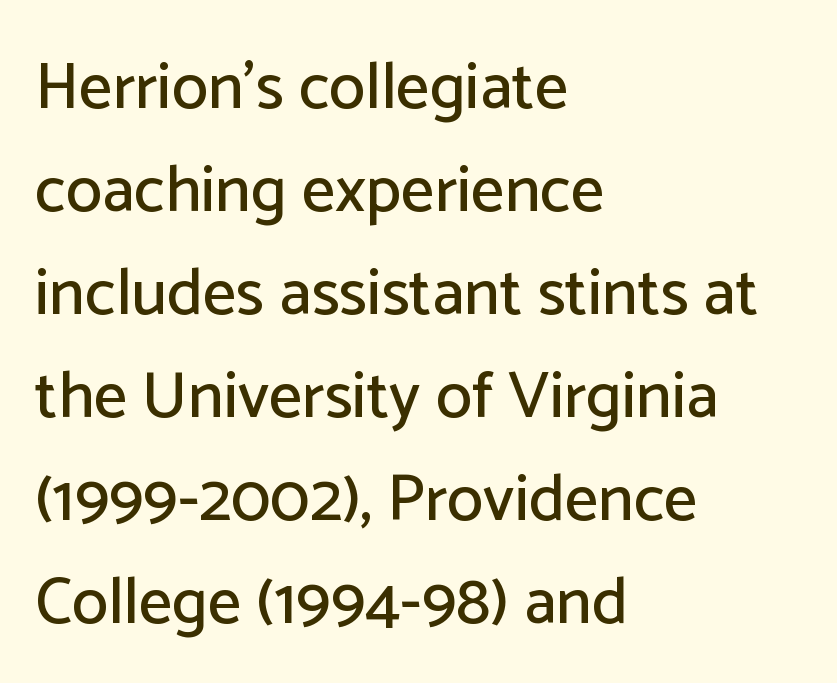
{"serif": "no", "italic": "no", "width": "normal", "stroke_contrast": "low", "x_height": "medium", "monospaced": "no", "underline": "no", "align": "left", "line_spacing": "normal", "line_spacing_ratio": 1.56, "letter_spacing": "normal", "letter_spacing_em": 0.0, "glyph_px": 66}
